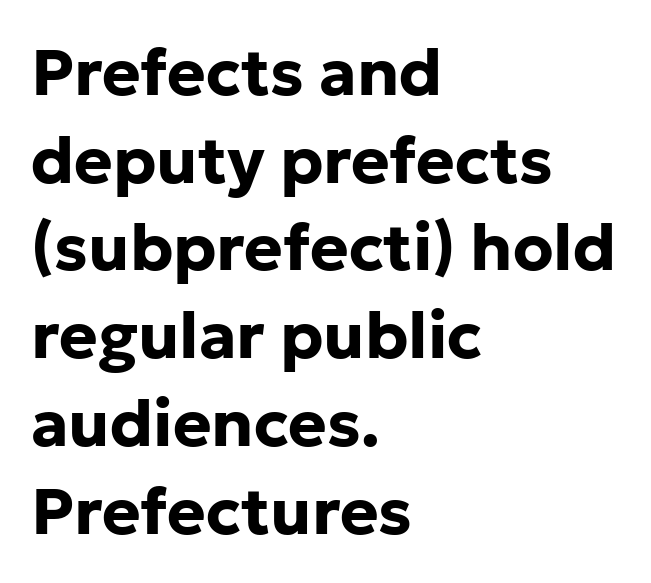
{"serif": "no", "italic": "no", "bold": "yes", "weight": "bold", "width": "normal", "stroke_contrast": "low", "x_height": "medium", "monospaced": "no", "underline": "no", "align": "left", "line_spacing": "normal", "line_spacing_ratio": 1.35, "letter_spacing": "normal", "letter_spacing_em": 0.0, "glyph_px": 65}
